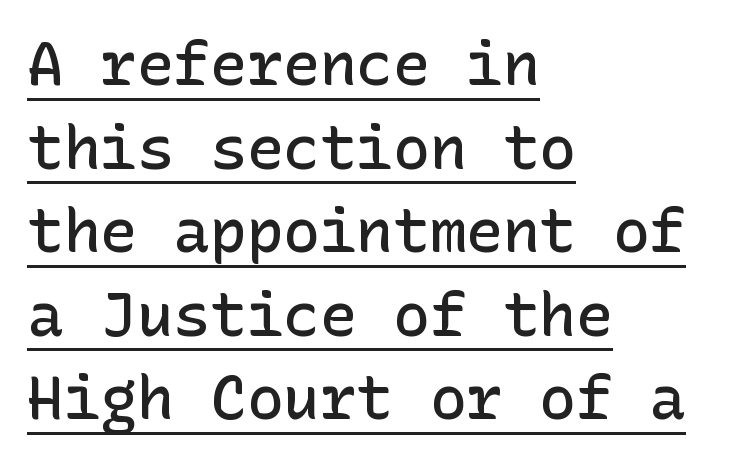
Q: Is the text bold? A: Semi-bold.
Q: Is the text italic (slanted)? A: No, it is upright.
Q: Is the typeface a serif or a sans-serif typeface? A: Sans-serif.
Q: Is the text underlined? A: Yes.
Q: How is the paragraph aligned? A: Left-aligned.
Q: Is the spacing between letters normal or unusually wide? A: Normal.
Q: Is the spacing between lines tight, normal or loose? A: Normal.
Q: Width (condensed, normal, or wide)? A: Normal.
Q: Stroke contrast? A: Low.
Q: x-height? A: Medium.
